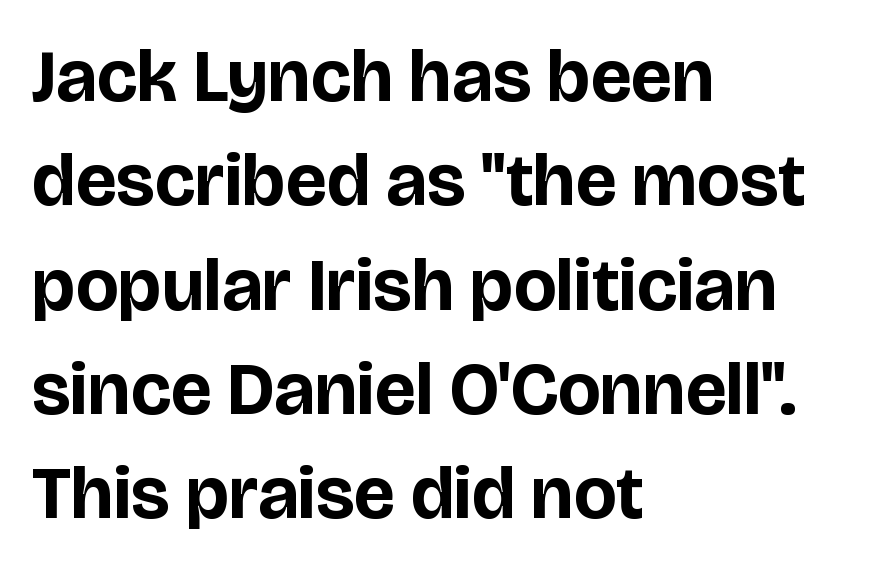
Q: Is the text bold? A: Yes.
Q: Is the text italic (slanted)? A: No, it is upright.
Q: Is the typeface a serif or a sans-serif typeface? A: Sans-serif.
Q: Is the text underlined? A: No.
Q: How is the paragraph aligned? A: Left-aligned.
Q: Is the spacing between letters normal or unusually wide? A: Normal.
Q: Is the spacing between lines tight, normal or loose? A: Normal.
Q: Width (condensed, normal, or wide)? A: Normal.
Q: Stroke contrast? A: Low.
Q: x-height? A: Large.
Q: Monospaced? A: No.
